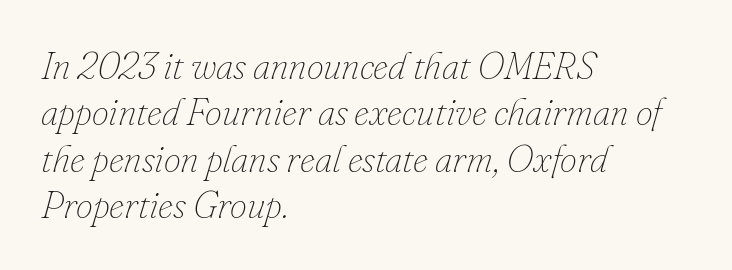
{"italic": "yes", "lean": "right", "slant_degrees": 16, "bold": "no", "weight": "thin", "width": "normal", "stroke_contrast": "low", "x_height": "small", "monospaced": "no", "underline": "no", "align": "left", "line_spacing_ratio": 1.22, "letter_spacing": "normal", "letter_spacing_em": 0.0, "glyph_px": 38}
